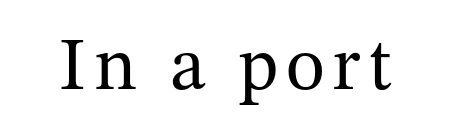
{"serif": "yes", "italic": "no", "bold": "no", "weight": "regular", "width": "normal", "stroke_contrast": "medium", "x_height": "medium", "monospaced": "no", "underline": "no", "glyph_px": 75}
